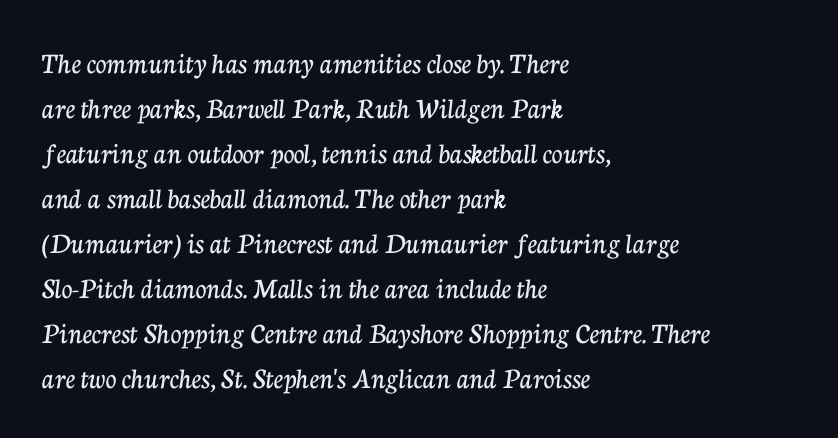
Q: Is the text italic (slanted)? A: Yes.
Q: Is the typeface a serif or a sans-serif typeface? A: Serif.
Q: Is the text underlined? A: No.
Q: How is the paragraph aligned? A: Left-aligned.
Q: Is the spacing between letters normal or unusually wide? A: Normal.
Q: Is the spacing between lines tight, normal or loose? A: Normal.
Q: Width (condensed, normal, or wide)? A: Normal.
Q: Stroke contrast? A: Low.
Q: x-height? A: Medium.
Q: Monospaced? A: No.
